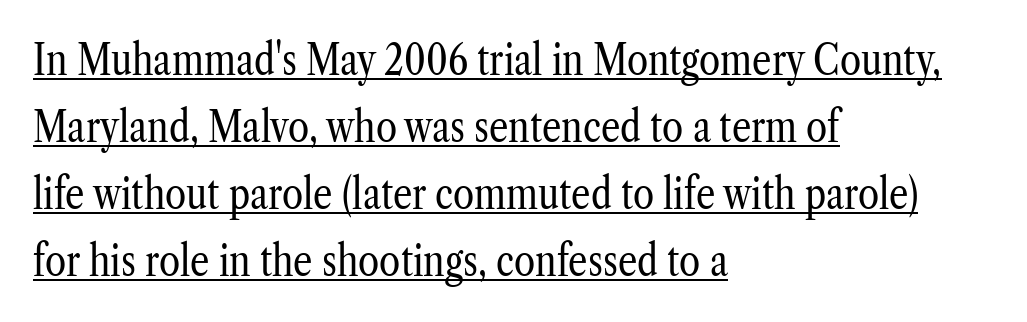
The image shows 43 px regular-weight, condensed serif type, upright; set left-aligned, normal line spacing (1.56x), normal letter spacing, underlined; low stroke contrast and a medium x-height.
